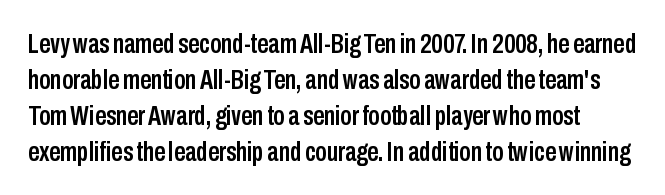
Q: Is the text italic (slanted)? A: No, it is upright.
Q: Is the typeface a serif or a sans-serif typeface? A: Sans-serif.
Q: Is the text underlined? A: No.
Q: Is the spacing between letters normal or unusually wide? A: Normal.
Q: Is the spacing between lines tight, normal or loose? A: Normal.
Q: Width (condensed, normal, or wide)? A: Condensed.
Q: Stroke contrast? A: Low.
Q: x-height? A: Medium.
Q: Monospaced? A: No.
